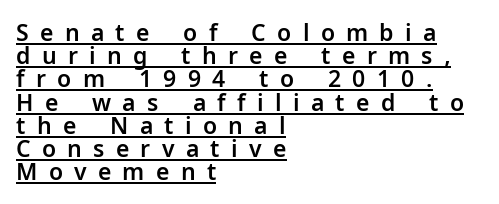
Q: Is the text italic (slanted)? A: No, it is upright.
Q: Is the text underlined? A: Yes.
Q: How is the paragraph aligned? A: Left-aligned.
Q: Is the spacing between letters normal or unusually wide? A: Unusually wide.
Q: Is the spacing between lines tight, normal or loose? A: Tight.
